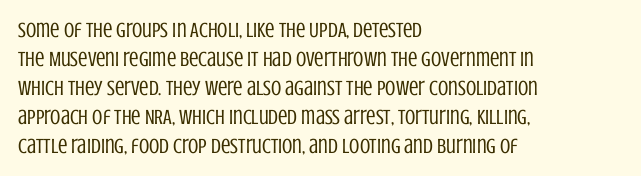
Q: Is the text bold? A: No.
Q: Is the text italic (slanted)? A: No, it is upright.
Q: Is the text underlined? A: No.
Q: How is the paragraph aligned? A: Left-aligned.
Q: Is the spacing between letters normal or unusually wide? A: Normal.
Q: Is the spacing between lines tight, normal or loose? A: Normal.
